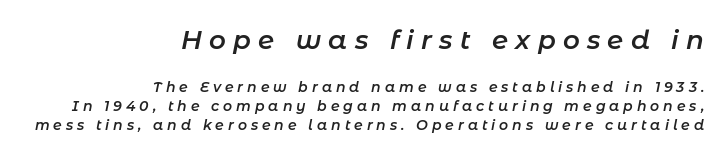
{"italic": "yes", "lean": "right", "slant_degrees": 11, "bold": "semi", "underline": "no", "align": "right", "line_spacing": "normal", "line_spacing_ratio": 1.33, "letter_spacing": "wide", "letter_spacing_em": 0.28, "larger_block": "first", "size_ratio": 1.86, "glyph_px": 26}
